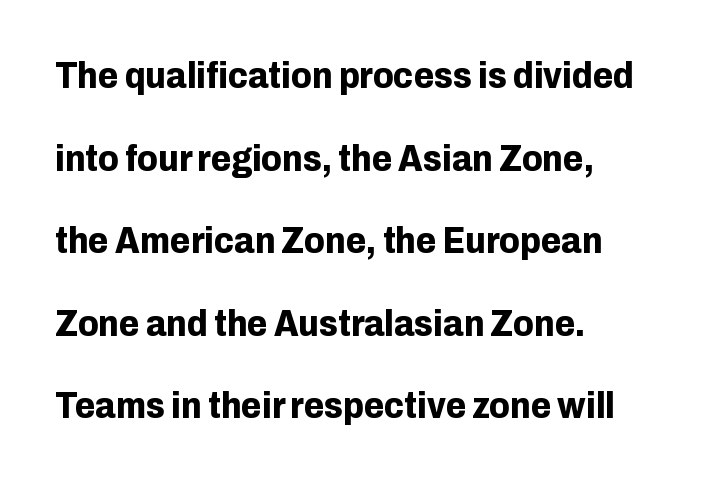
Q: Is the text bold? A: Yes.
Q: Is the text italic (slanted)? A: No, it is upright.
Q: Is the typeface a serif or a sans-serif typeface? A: Sans-serif.
Q: Is the text underlined? A: No.
Q: How is the paragraph aligned? A: Left-aligned.
Q: Is the spacing between letters normal or unusually wide? A: Normal.
Q: Is the spacing between lines tight, normal or loose? A: Loose.
Q: Width (condensed, normal, or wide)? A: Normal.
Q: Stroke contrast? A: Low.
Q: x-height? A: Medium.
Q: Monospaced? A: No.
